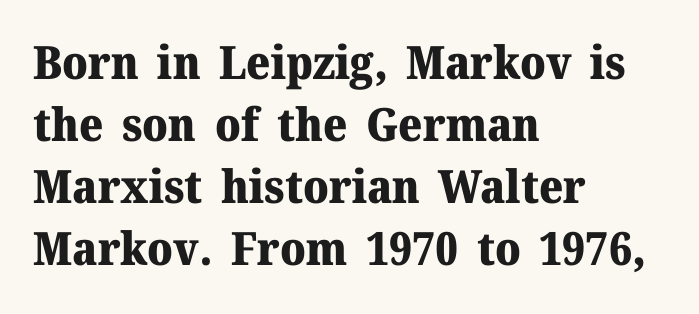
The image shows 46 px heavy serif type, upright; set left-aligned, normal line spacing (1.35x), normal letter spacing, not underlined; medium stroke contrast and a medium x-height.
